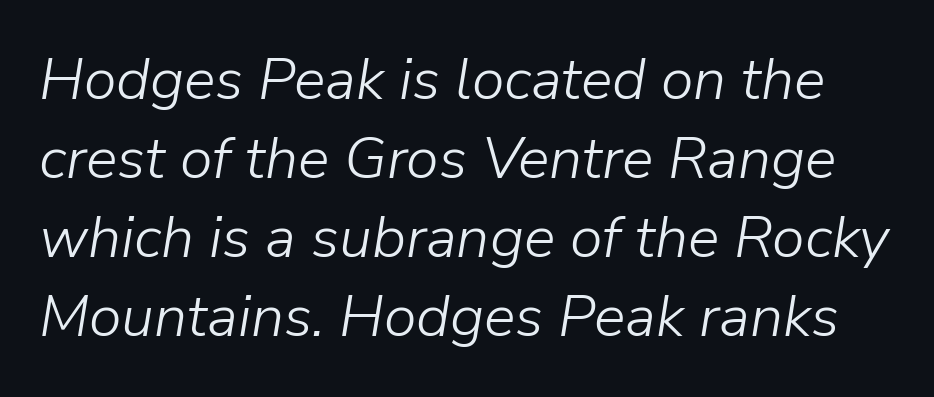
The image shows 59 px light type, italic (leaning right); set normal line spacing (1.34x), normal letter spacing, not underlined; low stroke contrast and a medium x-height.
